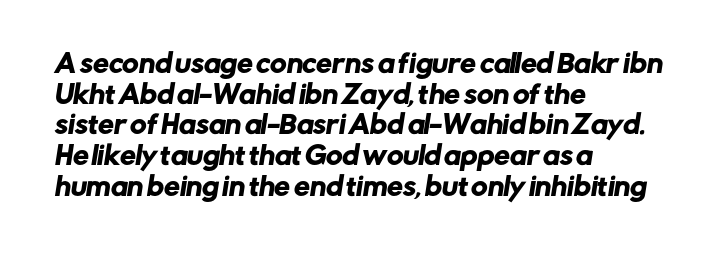
{"underline": "no", "align": "left", "line_spacing_ratio": 1.23, "letter_spacing": "normal", "letter_spacing_em": 0.0, "glyph_px": 25}
